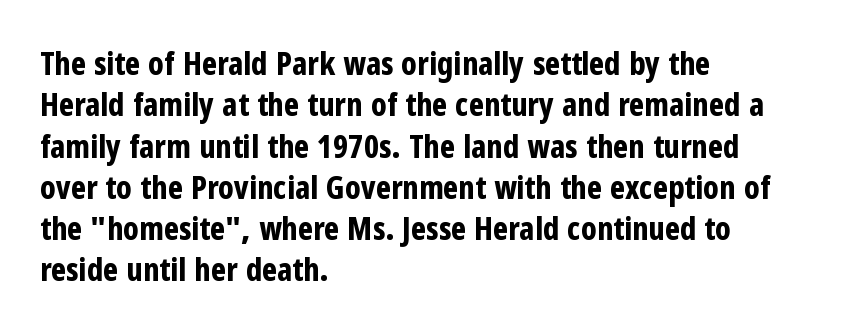
{"serif": "no", "italic": "no", "bold": "yes", "weight": "bold", "width": "condensed", "stroke_contrast": "low", "x_height": "medium", "monospaced": "no", "underline": "no", "align": "left", "line_spacing": "normal", "line_spacing_ratio": 1.29, "letter_spacing": "normal", "letter_spacing_em": 0.0, "glyph_px": 32}
